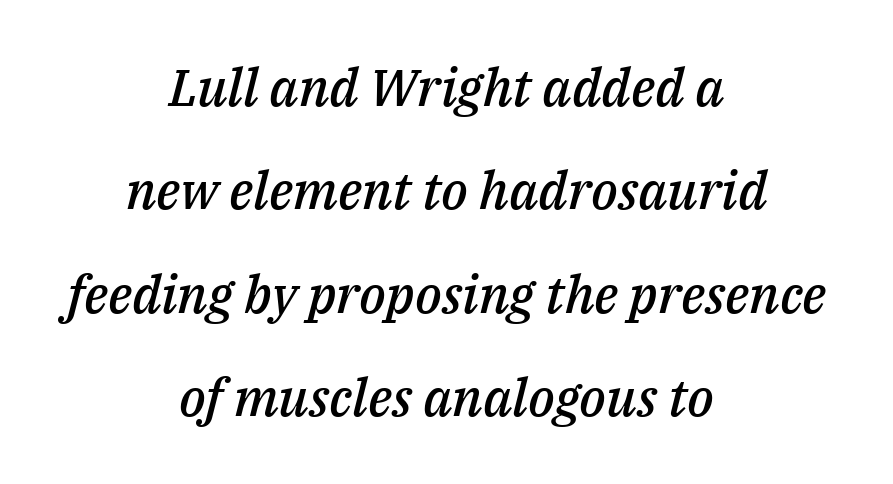
Interline gaps are noticeably wide in this sample. Note the varied advance widths — an 'i' is clearly narrower than an 'm'. Check the space under the baseline: it is left empty. How are the letters spaced? Ordinarily, with no added tracking. The typesetter chose a symmetrical, centered arrangement here. The typography opts for an oblique posture over an upright one.
